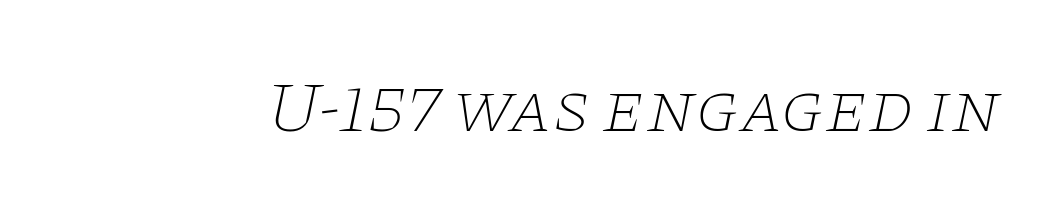
Every character sits at an angle, as italics do. Standard letterfit; no display-style spreading of the glyphs. This rendering features lettering with no underline. Varying glyph widths throughout — classic text-font behaviour.
